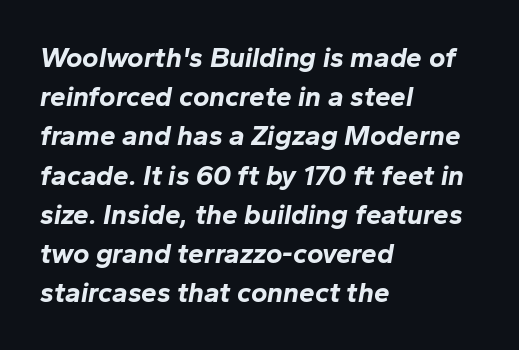
This is heavy type, rendered in bold. Short and long lines alike share a common starting point at left. Anything drawn beneath the words? Only blank space. Each letter keeps its own natural width here, so spacing adapts to shape. The rendering applies a slant to the glyphs.
